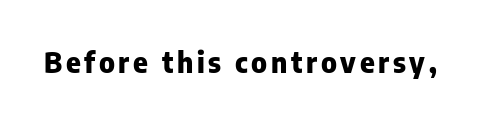
Q: Is the text bold? A: Yes.
Q: Is the text italic (slanted)? A: No, it is upright.
Q: Is the typeface a serif or a sans-serif typeface? A: Sans-serif.
Q: Is the text underlined? A: No.
Q: Width (condensed, normal, or wide)? A: Normal.
Q: Stroke contrast? A: Low.
Q: x-height? A: Medium.
Q: Monospaced? A: No.
